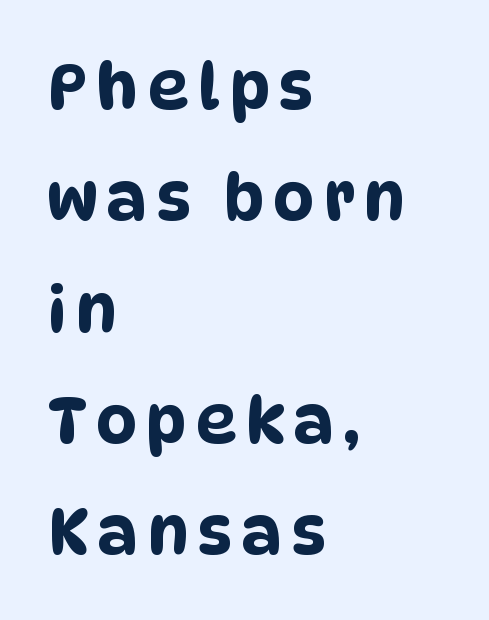
The image shows 64 px condensed sans-serif type; set left-aligned, line spacing 1.74x, not underlined; low stroke contrast and a large x-height.
